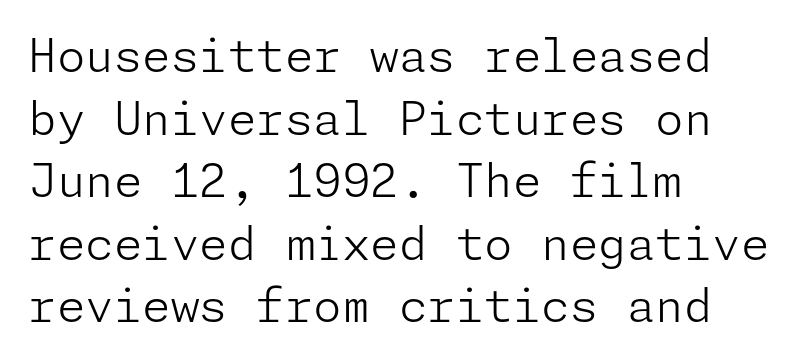
Q: Is the text bold? A: No.
Q: Is the text italic (slanted)? A: No, it is upright.
Q: Is the typeface a serif or a sans-serif typeface? A: Sans-serif.
Q: Is the text underlined? A: No.
Q: How is the paragraph aligned? A: Left-aligned.
Q: Is the spacing between letters normal or unusually wide? A: Normal.
Q: Is the spacing between lines tight, normal or loose? A: Normal.
Q: Width (condensed, normal, or wide)? A: Normal.
Q: Stroke contrast? A: Low.
Q: x-height? A: Medium.
